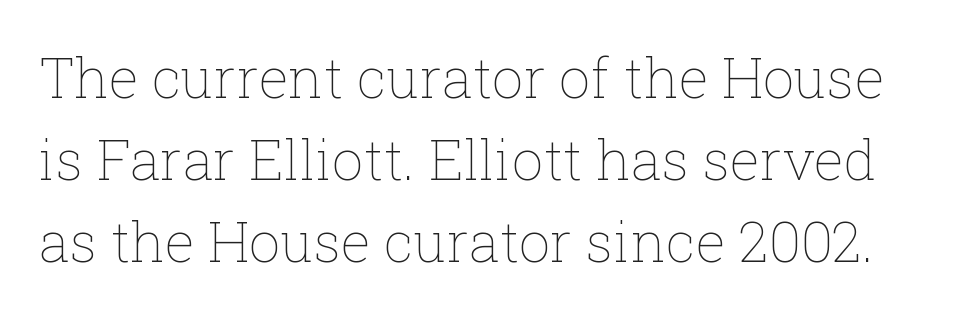
The image shows 56 px thin type, upright; set normal line spacing (1.46x), normal letter spacing, not underlined; low stroke contrast and a medium x-height.
